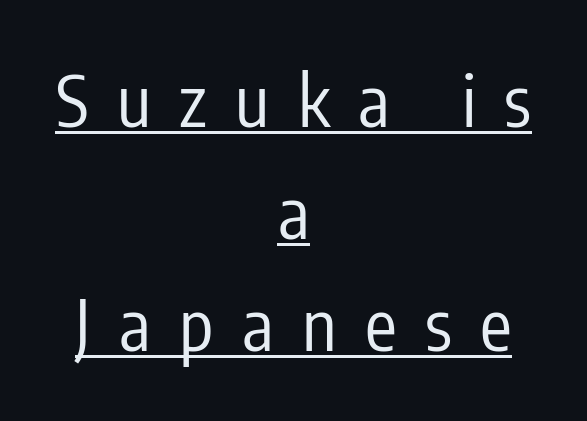
Underlining? Definitely there. Think of a printed novel: that variable character pitch is what you see here. The typeface chosen for these lines omits serifs. Regarding leading, the lines here are spaced in the standard way. Alignment: centered. The lettering holds an erect, upright posture throughout.
